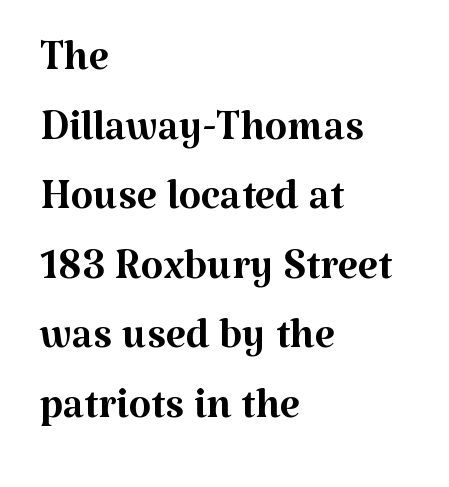
Q: Is the text bold? A: No.
Q: Is the text italic (slanted)? A: No, it is upright.
Q: Is the typeface a serif or a sans-serif typeface? A: Serif.
Q: Is the text underlined? A: No.
Q: How is the paragraph aligned? A: Left-aligned.
Q: Is the spacing between letters normal or unusually wide? A: Normal.
Q: Width (condensed, normal, or wide)? A: Normal.
Q: Stroke contrast? A: Medium.
Q: x-height? A: Medium.
Q: Monospaced? A: No.
